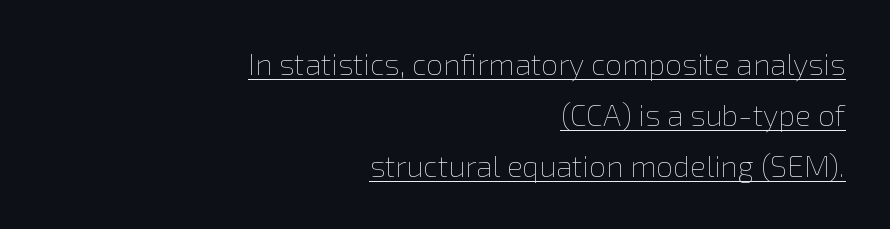
The image shows 30 px thin type, upright; set right-aligned, normal line spacing (1.7x), normal letter spacing, underlined; a medium x-height.
